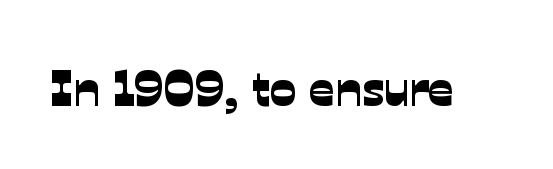
Here the designer chose a conventional face with non-uniform glyph widths. Type style note: lacks serifs. The strip under each line holds only bare page. Students, note that the glyphs here touch the page at normal intervals.
